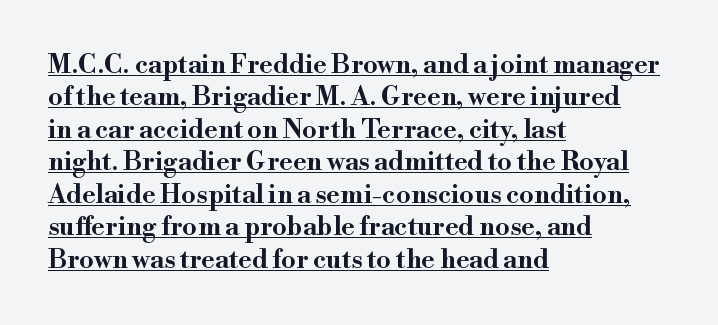
Has an underline been added? It has. Tracking value appears to be zero — textbook default spacing. Quick note: interline space is typical. The lines in this sample share a left origin and differ only in where they stop.
